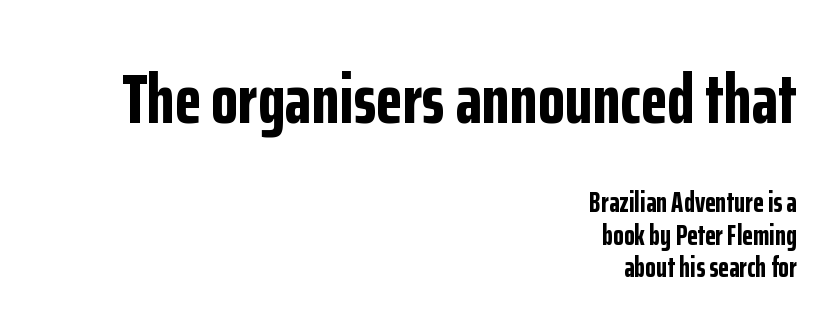
You can tell from the bare stems that sans-serif type was used. The zone under the glyphs is completely vacant. Caption: multi-line text, flush right, ragged left. The horizontal fit of the characters is conventional and even.
